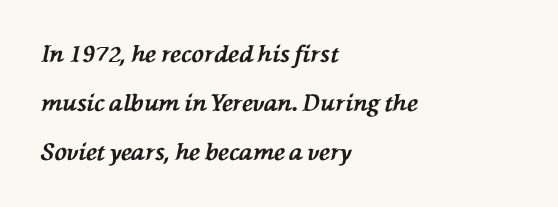
The image shows 23 px bold type, italic (leaning left); set left-aligned, loose line spacing (2.14x), normal letter spacing, not underlined.
